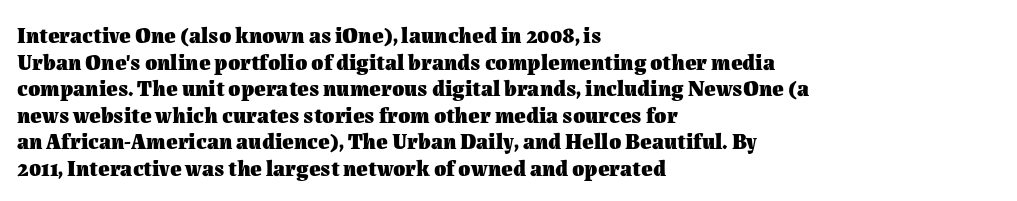
The image shows 22 px bold type, upright; set left-aligned, line spacing 1.21x, normal letter spacing, not underlined.
